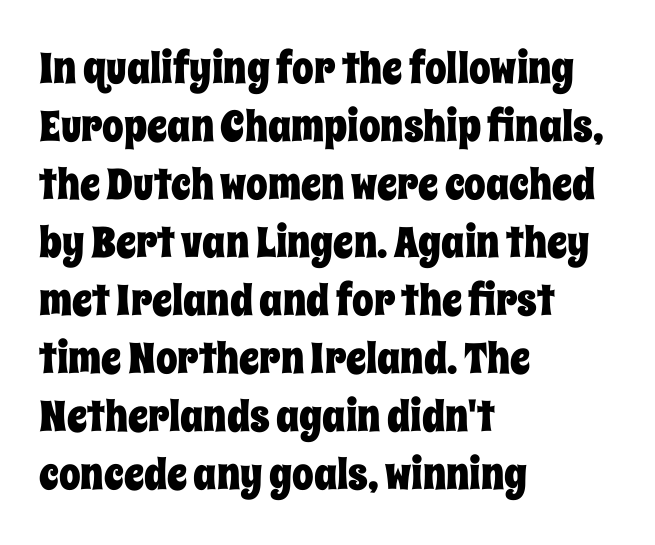
{"italic": "no", "width": "condensed", "stroke_contrast": "low", "x_height": "large", "monospaced": "no", "underline": "no", "align": "left", "line_spacing": "normal", "line_spacing_ratio": 1.35, "letter_spacing": "normal", "letter_spacing_em": 0.0, "glyph_px": 43}
